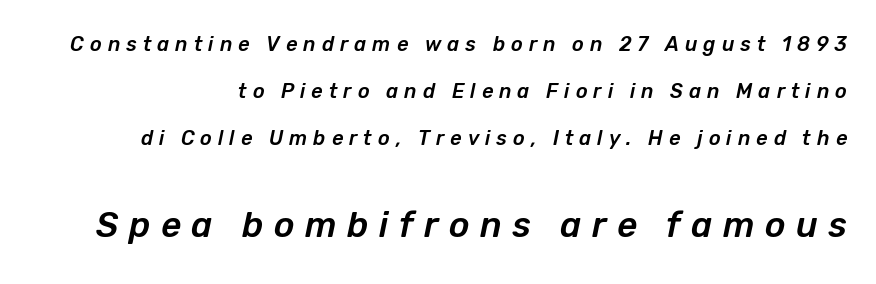
The image shows 35 px text type, italic (leaning right); set loose line spacing (2.35x), unusually wide letter spacing (+0.3 em), not underlined; the second (bottom) block is 1.75x larger; low stroke contrast and a medium x-height.
